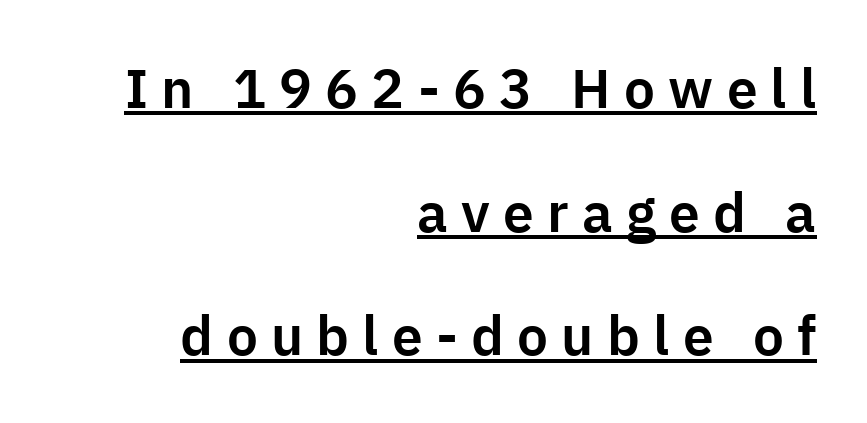
The image shows 55 px sans-serif type, upright; set right-aligned, loose line spacing (2.25x), unusually wide letter spacing (+0.24 em), underlined; low stroke contrast and a medium x-height.
